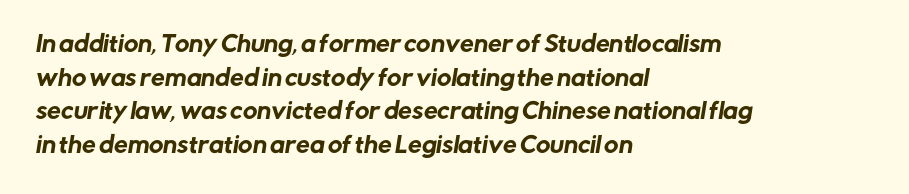
The tracking reads as untouched default to a designer's eye. Rule under the text: the space is simply empty. Leftover space on each line is placed entirely after the last word. The vertical gap from one line to the next is medium.
